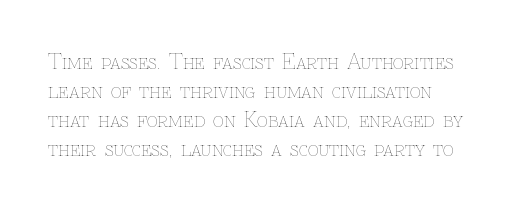
Q: Is the text bold? A: No.
Q: Is the text italic (slanted)? A: No, it is upright.
Q: Is the text underlined? A: No.
Q: Is the spacing between letters normal or unusually wide? A: Normal.
Q: Is the spacing between lines tight, normal or loose? A: Normal.
